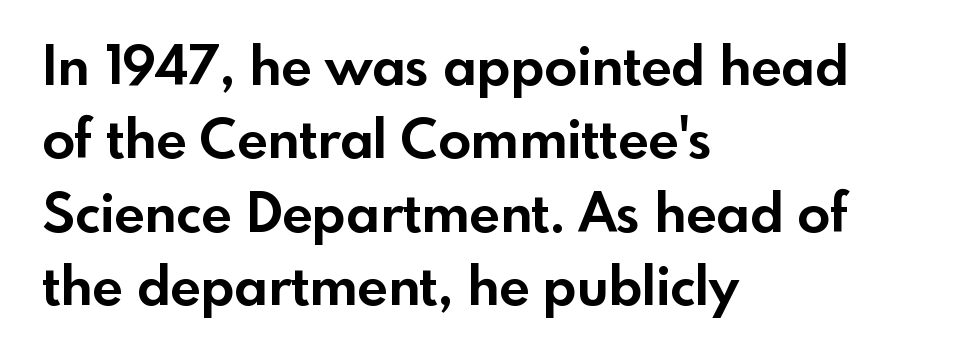
The image shows 54 px bold sans-serif type, upright; set left-aligned, normal line spacing (1.36x), normal letter spacing, not underlined; a small x-height.
